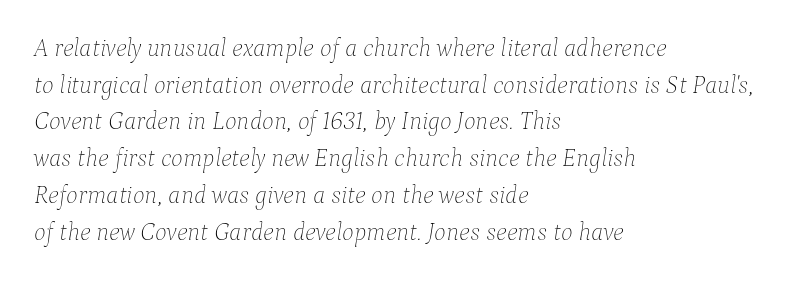
Here the glyphs are tracked normally, forming tight word shapes. Designer's note — italics engaged. The lines are quadded left. Weight class: somewhere from thin through regular.
